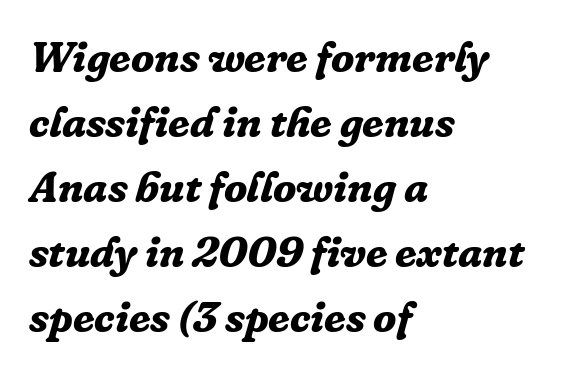
The image shows 43 px bold serif type, italic (leaning right); set left-aligned, normal line spacing (1.51x), normal letter spacing, not underlined; low stroke contrast and a medium x-height.
